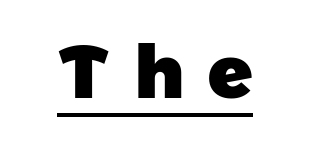
Q: Is the text bold? A: Yes.
Q: Is the typeface a serif or a sans-serif typeface? A: Sans-serif.
Q: Is the text underlined? A: Yes.
Q: Is the spacing between letters normal or unusually wide? A: Unusually wide.
Q: Width (condensed, normal, or wide)? A: Normal.
Q: Stroke contrast? A: Low.
Q: x-height? A: Medium.
Q: Monospaced? A: No.
